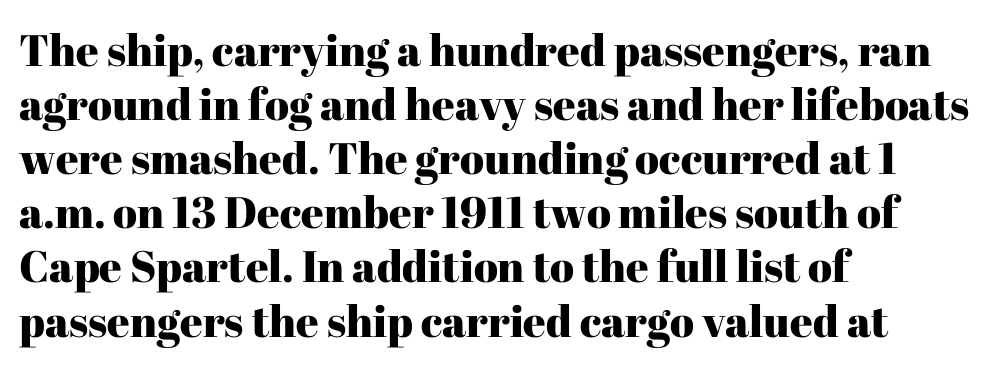
Q: Is the text italic (slanted)? A: No, it is upright.
Q: Is the typeface a serif or a sans-serif typeface? A: Serif.
Q: Is the text underlined? A: No.
Q: How is the paragraph aligned? A: Left-aligned.
Q: Is the spacing between letters normal or unusually wide? A: Normal.
Q: Width (condensed, normal, or wide)? A: Normal.
Q: Stroke contrast? A: High.
Q: x-height? A: Medium.
Q: Monospaced? A: No.
